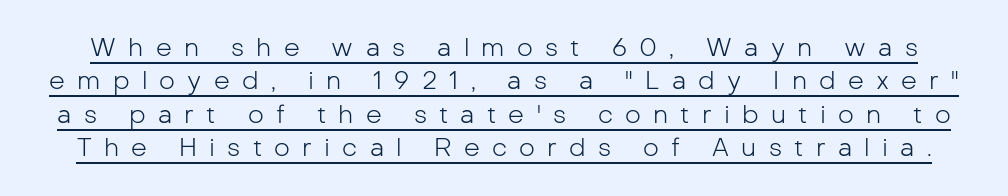
{"italic": "no", "bold": "no", "underline": "yes", "line_spacing": "normal", "line_spacing_ratio": 1.34, "letter_spacing": "wide", "letter_spacing_em": 0.49, "glyph_px": 25}
